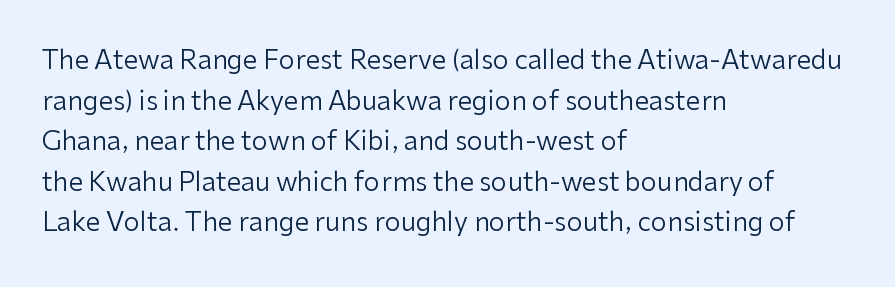
Q: Is the text bold? A: No.
Q: Is the text italic (slanted)? A: No, it is upright.
Q: Is the text underlined? A: No.
Q: How is the paragraph aligned? A: Left-aligned.
Q: Is the spacing between letters normal or unusually wide? A: Normal.
Q: Is the spacing between lines tight, normal or loose? A: Normal.
